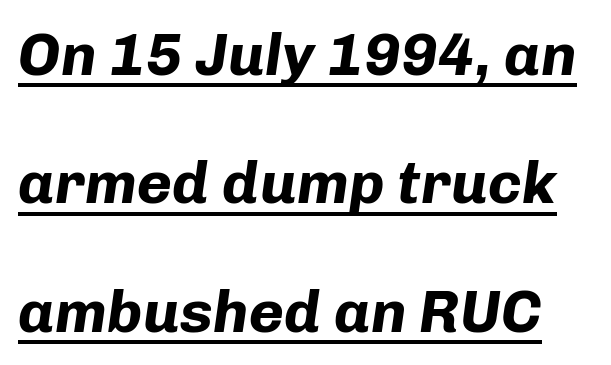
The passage shown stacks its lines with a broad gap. Look at the tracking — it's just the regular setting, nothing added. In designer terms, the underline attribute is active on this setting. Compared with ordinary roman type, these characters are visibly tilted. The letters advance in unequal steps, a hallmark of proportional type.
